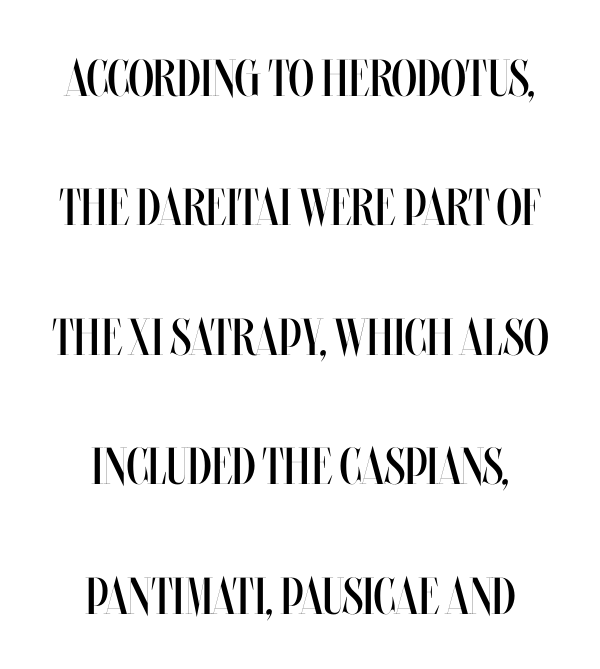
Q: Is the text bold? A: No.
Q: Is the text italic (slanted)? A: No, it is upright.
Q: Is the text underlined? A: No.
Q: How is the paragraph aligned? A: Centered.
Q: Is the spacing between letters normal or unusually wide? A: Normal.
Q: Is the spacing between lines tight, normal or loose? A: Loose.
Q: Width (condensed, normal, or wide)? A: Condensed.
Q: Stroke contrast? A: Medium.
Q: x-height? A: Large.
Q: Monospaced? A: No.
